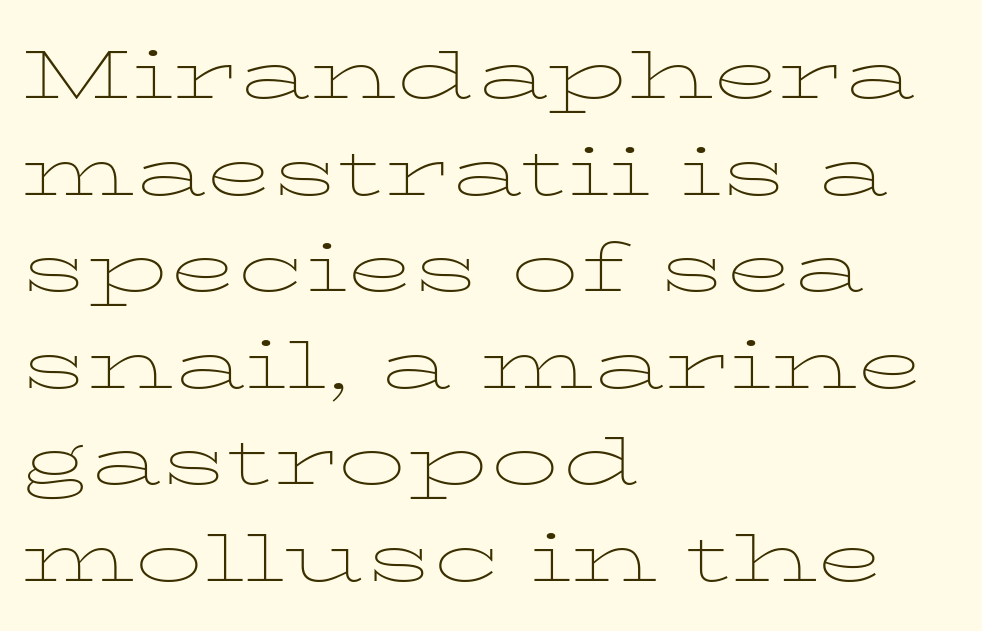
The image shows 68 px thin, wide serif type, upright; set left-aligned, normal line spacing (1.42x), normal letter spacing, not underlined; low stroke contrast and a medium x-height.
